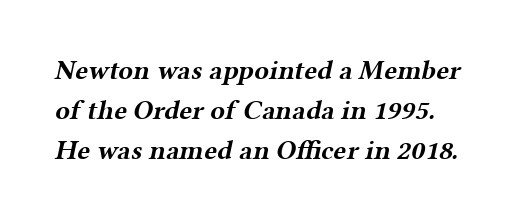
Q: Is the text bold? A: Yes.
Q: Is the text underlined? A: No.
Q: Is the spacing between letters normal or unusually wide? A: Normal.
Q: Is the spacing between lines tight, normal or loose? A: Normal.
